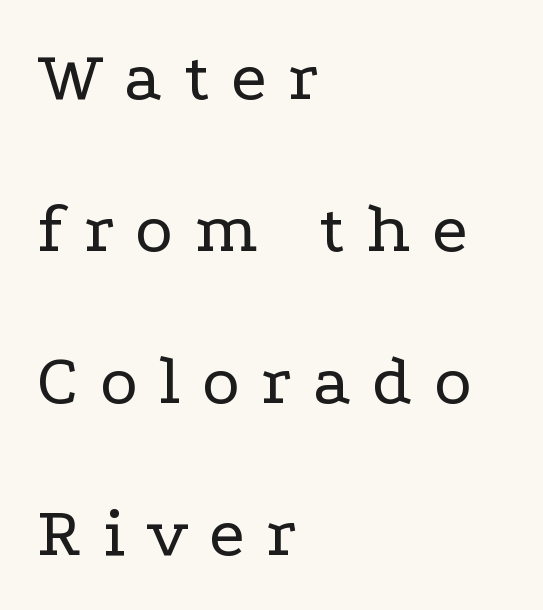
Q: Is the text bold? A: No.
Q: Is the text italic (slanted)? A: No, it is upright.
Q: Is the typeface a serif or a sans-serif typeface? A: Serif.
Q: Is the text underlined? A: No.
Q: How is the paragraph aligned? A: Left-aligned.
Q: Is the spacing between letters normal or unusually wide? A: Unusually wide.
Q: Is the spacing between lines tight, normal or loose? A: Loose.
Q: Width (condensed, normal, or wide)? A: Wide.
Q: Stroke contrast? A: Low.
Q: x-height? A: Medium.
Q: Monospaced? A: No.
